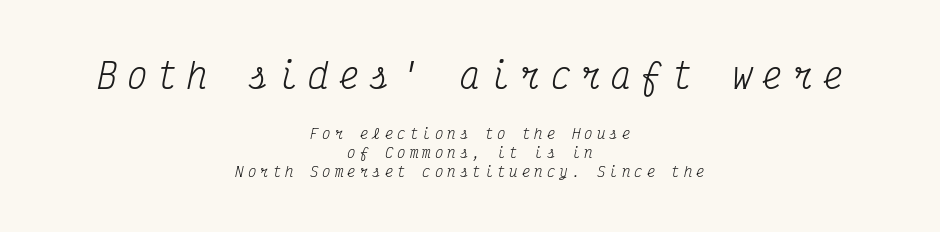
Q: Is the text bold? A: No.
Q: Is the text italic (slanted)? A: Yes, it leans right by about 12 degrees.
Q: Is the typeface a serif or a sans-serif typeface? A: Serif.
Q: Is the text underlined? A: No.
Q: How is the paragraph aligned? A: Centered.
Q: Is the spacing between letters normal or unusually wide? A: Unusually wide.
Q: Is the spacing between lines tight, normal or loose? A: Normal.
Q: Which block of text is set in a larger size, the first (top) or the second (bottom)? A: The first (top) one.
Q: Width (condensed, normal, or wide)? A: Condensed.
Q: Stroke contrast? A: Medium.
Q: x-height? A: Medium.
Q: Monospaced? A: Yes.
